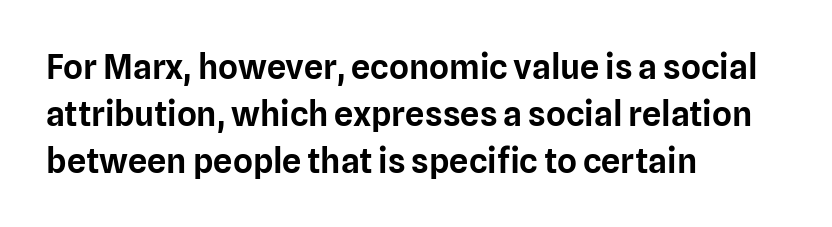
Q: Is the text italic (slanted)? A: No, it is upright.
Q: Is the typeface a serif or a sans-serif typeface? A: Sans-serif.
Q: Is the text underlined? A: No.
Q: How is the paragraph aligned? A: Left-aligned.
Q: Is the spacing between letters normal or unusually wide? A: Normal.
Q: Is the spacing between lines tight, normal or loose? A: Normal.
Q: Width (condensed, normal, or wide)? A: Normal.
Q: Stroke contrast? A: Low.
Q: x-height? A: Medium.
Q: Monospaced? A: No.
